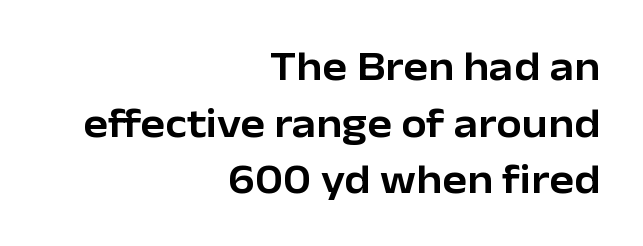
A student would call this right alignment; a typographer would say flush right, rag left. Quick note: interline space is typical. What stands out about the letter spacing? Nothing — it is the standard amount. Descenders are the only things crossing below the line.
